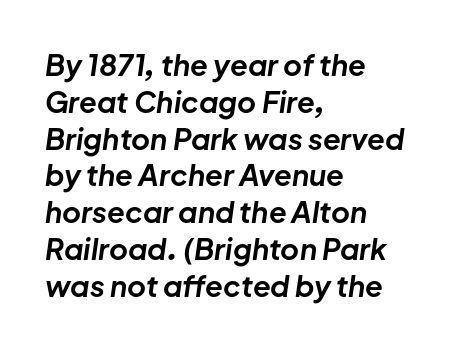
The image shows 29 px bold type, italic (leaning right); set left-aligned, normal line spacing (1.27x), normal letter spacing, not underlined; low stroke contrast and a medium x-height.
